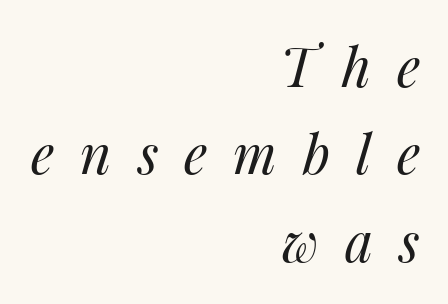
Is the type slanted? Yes — the strokes lean at a clear angle. No word sits above an underline. The ragged edge is on the left, which tells us the setting is flush right. The face used here is rendered with a markedly widened letterfit.
